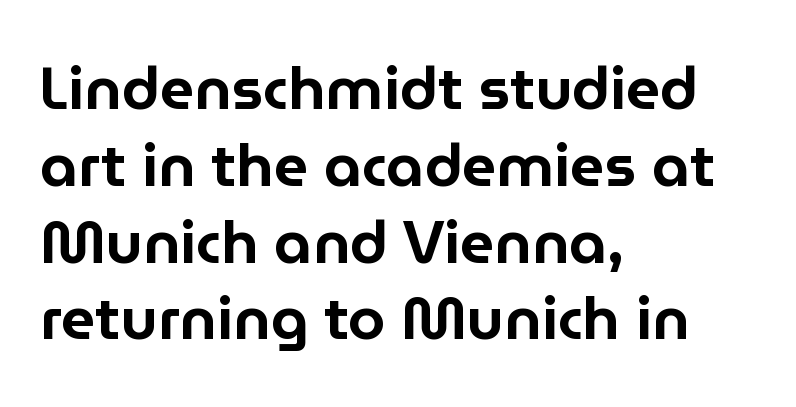
The image shows 60 px sans-serif type, upright; set left-aligned, normal line spacing (1.28x), normal letter spacing, not underlined; low stroke contrast and a medium x-height.
